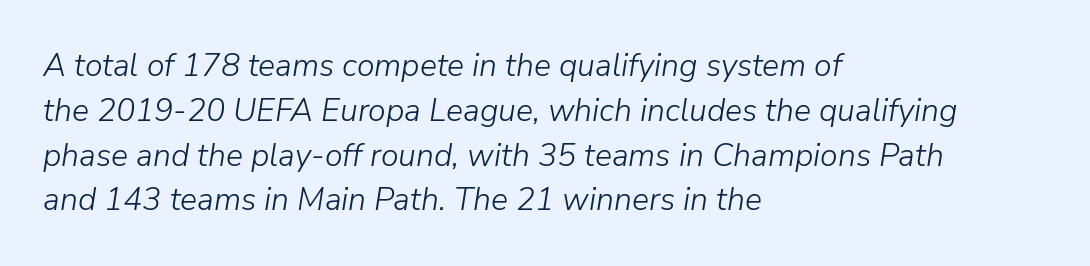
Q: Is the text bold? A: No.
Q: Is the text italic (slanted)? A: Yes, it leans right by about 9 degrees.
Q: Is the text underlined? A: No.
Q: How is the paragraph aligned? A: Left-aligned.
Q: Is the spacing between letters normal or unusually wide? A: Normal.
Q: Is the spacing between lines tight, normal or loose? A: Normal.
Q: Width (condensed, normal, or wide)? A: Normal.
Q: Stroke contrast? A: Low.
Q: x-height? A: Medium.
Q: Monospaced? A: No.
